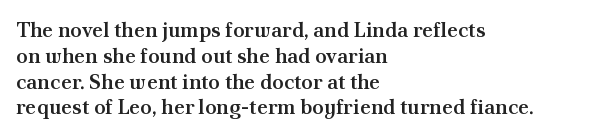
{"italic": "no", "bold": "semi", "underline": "no", "align": "left", "line_spacing_ratio": 1.23, "letter_spacing": "normal", "letter_spacing_em": 0.0, "glyph_px": 21}
